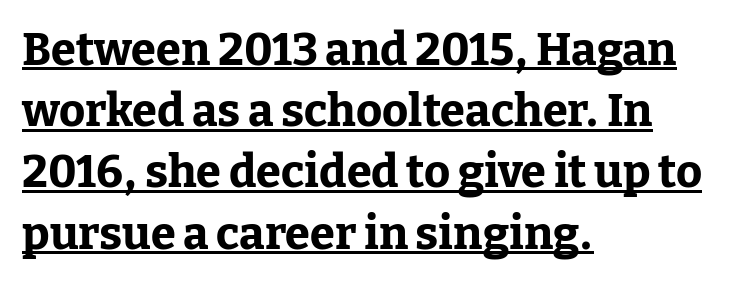
{"serif": "yes", "italic": "no", "bold": "yes", "weight": "bold", "width": "normal", "stroke_contrast": "low", "x_height": "medium", "monospaced": "no", "underline": "yes", "align": "left", "line_spacing": "normal", "line_spacing_ratio": 1.36, "letter_spacing": "normal", "letter_spacing_em": 0.0, "glyph_px": 45}
